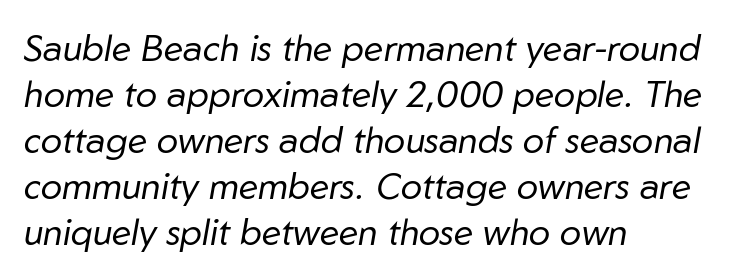
The tracking reads as untouched default to a designer's eye. If you measured baseline to baseline, you'd find a middling distance. Think standard paragraph weight, or any step lighter than that. This rendering uses left alignment, leaving the right contour irregular.
